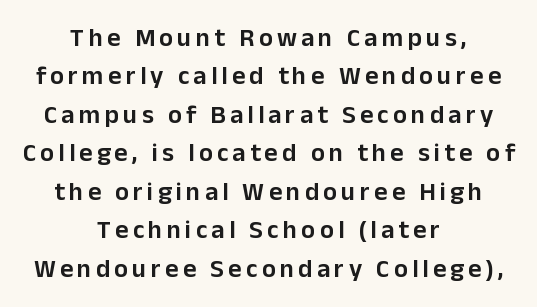
{"italic": "no", "bold": "semi", "underline": "no", "align": "center", "line_spacing": "normal", "line_spacing_ratio": 1.48, "glyph_px": 26}
